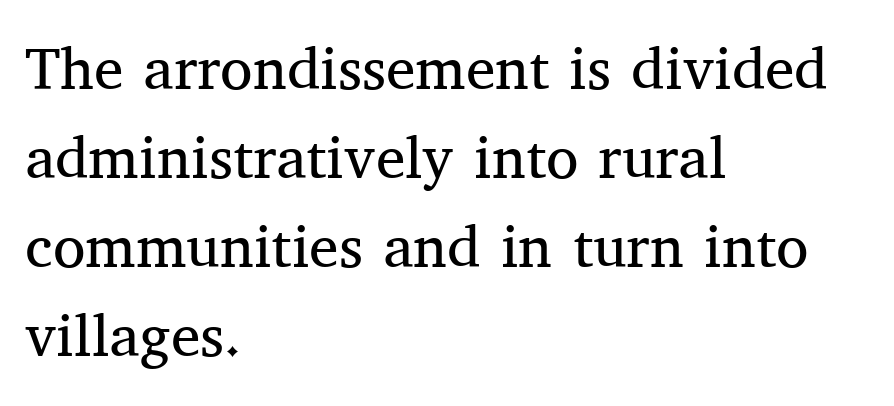
{"serif": "yes", "italic": "no", "bold": "no", "weight": "regular", "width": "normal", "stroke_contrast": "medium", "x_height": "medium", "monospaced": "no", "underline": "no", "align": "left", "line_spacing": "normal", "line_spacing_ratio": 1.51, "letter_spacing": "normal", "letter_spacing_em": 0.0, "glyph_px": 59}
